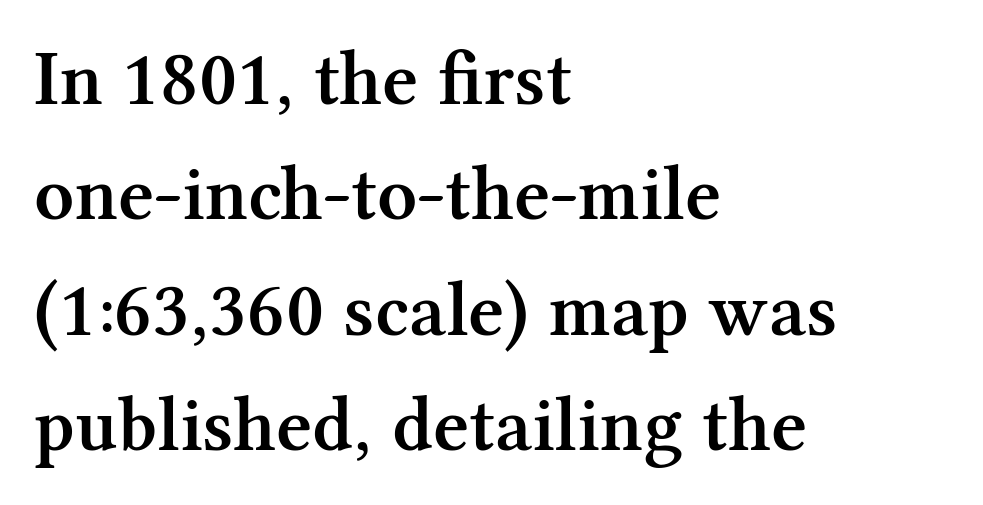
{"serif": "yes", "italic": "no", "bold": "semi", "weight": "semibold", "width": "normal", "stroke_contrast": "medium", "x_height": "medium", "monospaced": "no", "underline": "no", "align": "left", "line_spacing": "normal", "line_spacing_ratio": 1.48, "letter_spacing": "normal", "letter_spacing_em": 0.0, "glyph_px": 78}
